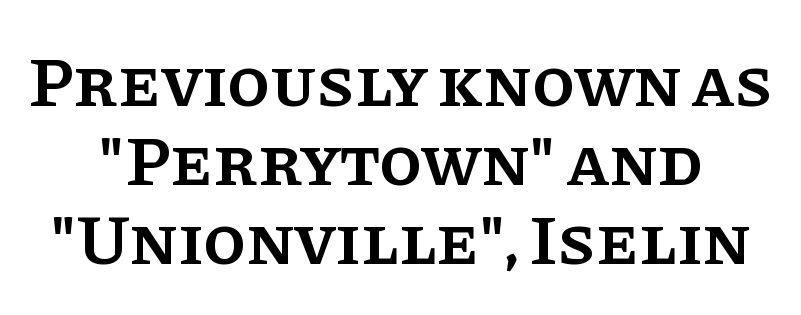
The glyphs are unaccompanied by any horizontal stroke below them. Heft: intermediate — a semibold. Each new line begins almost immediately beneath the previous one. The passage shown is typed in a proportional face where columns would drift. Italic? Not at all — the glyphs are vertical. Observe the serifs anchoring each vertical stroke in this sample.
